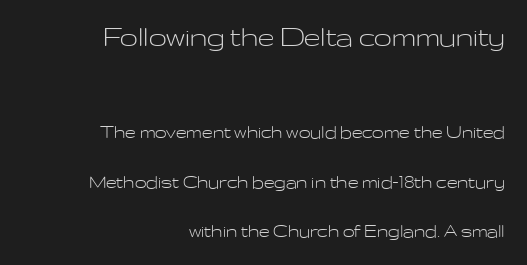
Q: Is the text bold? A: No.
Q: Is the text italic (slanted)? A: No, it is upright.
Q: Is the typeface a serif or a sans-serif typeface? A: Sans-serif.
Q: Is the text underlined? A: No.
Q: How is the paragraph aligned? A: Right-aligned.
Q: Is the spacing between letters normal or unusually wide? A: Normal.
Q: Is the spacing between lines tight, normal or loose? A: Loose.
Q: Which block of text is set in a larger size, the first (top) or the second (bottom)? A: The first (top) one.
Q: Width (condensed, normal, or wide)? A: Wide.
Q: Stroke contrast? A: Low.
Q: x-height? A: Medium.
Q: Monospaced? A: No.
